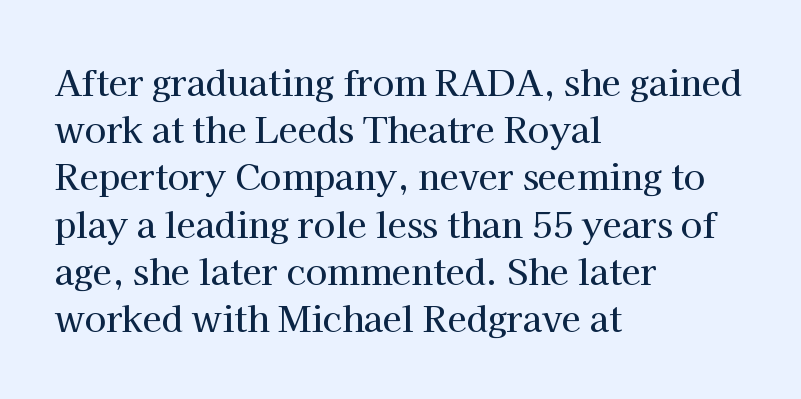
Q: Is the text italic (slanted)? A: No, it is upright.
Q: Is the typeface a serif or a sans-serif typeface? A: Serif.
Q: Is the text underlined? A: No.
Q: How is the paragraph aligned? A: Left-aligned.
Q: Is the spacing between letters normal or unusually wide? A: Normal.
Q: Is the spacing between lines tight, normal or loose? A: Normal.
Q: Width (condensed, normal, or wide)? A: Normal.
Q: Stroke contrast? A: High.
Q: x-height? A: Medium.
Q: Monospaced? A: No.
